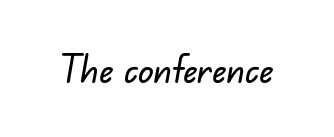
Q: Is the typeface a serif or a sans-serif typeface? A: Sans-serif.
Q: Is the text underlined? A: No.
Q: Is the spacing between letters normal or unusually wide? A: Normal.
Q: Width (condensed, normal, or wide)? A: Normal.
Q: Stroke contrast? A: Low.
Q: x-height? A: Small.
Q: Monospaced? A: No.
